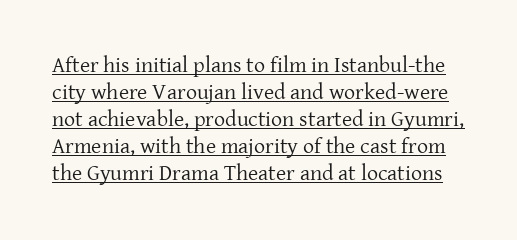
Q: Is the text bold? A: No.
Q: Is the text italic (slanted)? A: No, it is upright.
Q: Is the text underlined? A: Yes.
Q: Is the spacing between letters normal or unusually wide? A: Normal.
